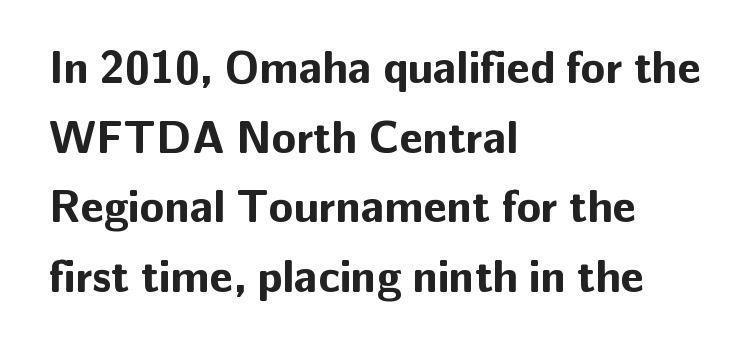
The image shows 45 px bold sans-serif type, upright; set left-aligned, normal line spacing (1.55x), normal letter spacing, not underlined; low stroke contrast and a medium x-height.
